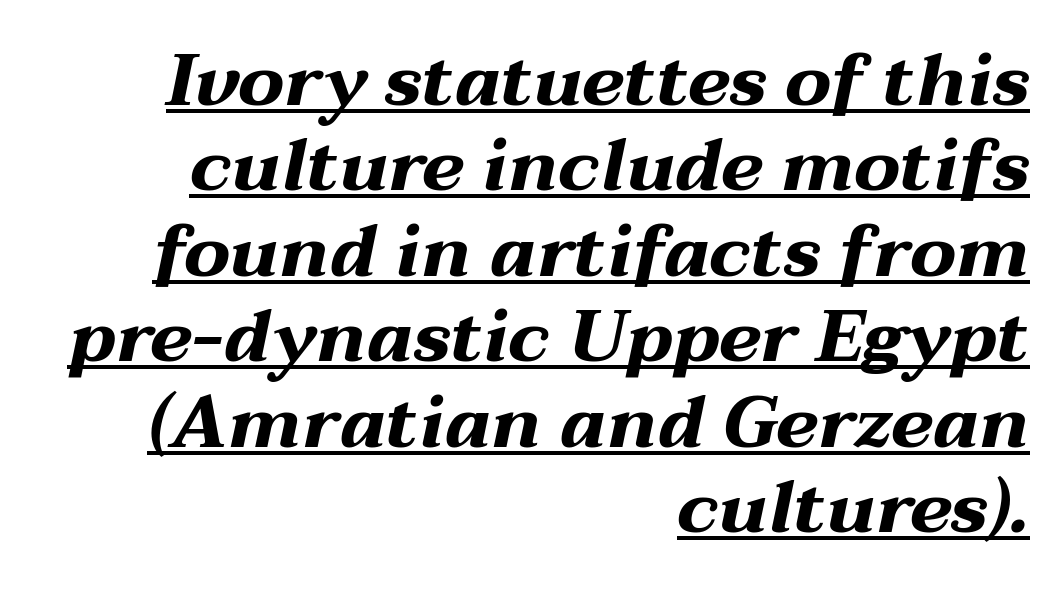
The image shows 73 px bold, wide type, italic (leaning right); set right-aligned, line spacing 1.17x, normal letter spacing, underlined; medium stroke contrast and a medium x-height.
